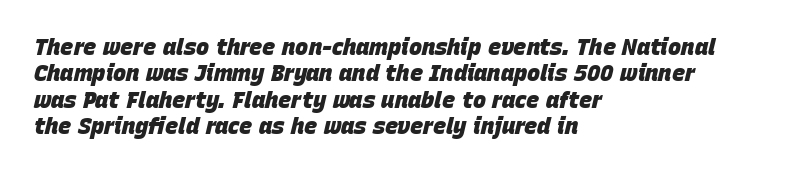
{"italic": "yes", "lean": "right", "slant_degrees": 15, "bold": "yes", "underline": "no", "align": "left", "line_spacing_ratio": 1.2, "letter_spacing": "normal", "letter_spacing_em": 0.0, "glyph_px": 22}
